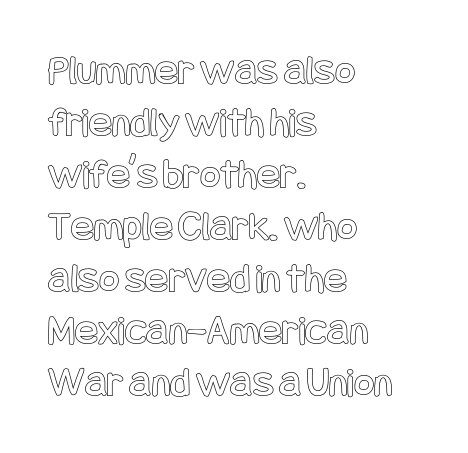
Designer's note — italics off, roman on. The strip under each line holds only bare page. Glyph-to-glyph distance matches everyday printed text. Teacher's note: observe the even left margin — that is flush-left alignment.
